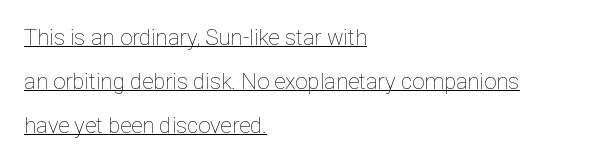
{"italic": "no", "bold": "no", "underline": "yes", "align": "left", "line_spacing": "loose", "line_spacing_ratio": 2.0, "letter_spacing": "normal", "letter_spacing_em": 0.0, "glyph_px": 22}
